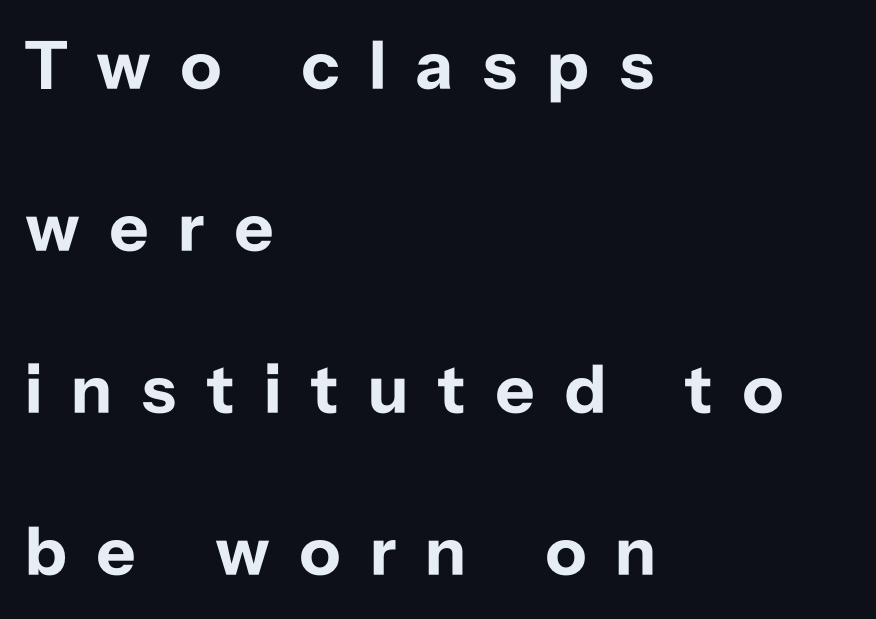
{"serif": "no", "italic": "no", "bold": "yes", "weight": "bold", "width": "normal", "stroke_contrast": "low", "x_height": "medium", "monospaced": "no", "underline": "no", "align": "left", "line_spacing": "loose", "line_spacing_ratio": 2.35, "letter_spacing": "wide", "letter_spacing_em": 0.42, "glyph_px": 69}
